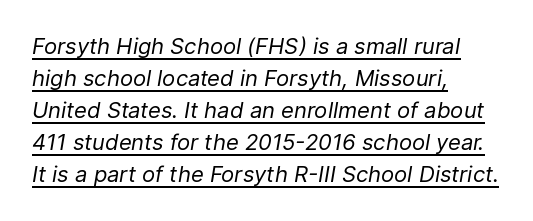
{"italic": "yes", "lean": "right", "slant_degrees": 9, "bold": "no", "underline": "yes", "align": "left", "line_spacing": "normal", "line_spacing_ratio": 1.46, "letter_spacing": "normal", "letter_spacing_em": 0.0, "glyph_px": 22}
